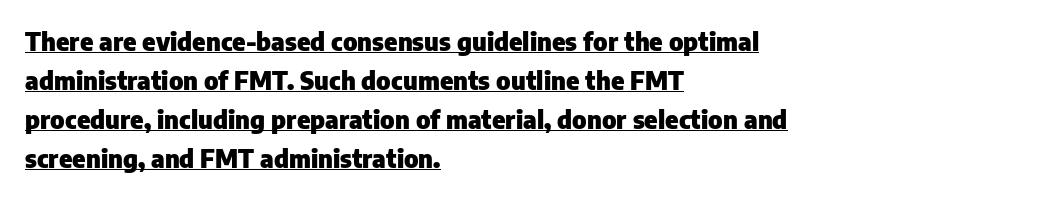
The tracking reads as untouched default to a designer's eye. Italic? Not at all — the glyphs are vertical. Bold? Absolutely — the strokes are thick and heavy. Layout note: lines flush left.
